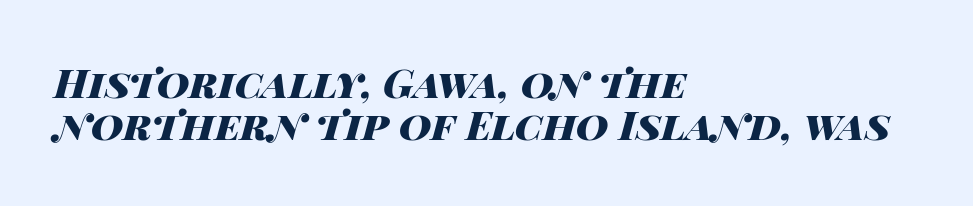
Descenders are the only things crossing below the line. Pretty heavy lettering here — definitely bold. Each letter keeps its own natural width here, so spacing adapts to shape. Vertically, the passage feels compressed, each row crowding the next.
